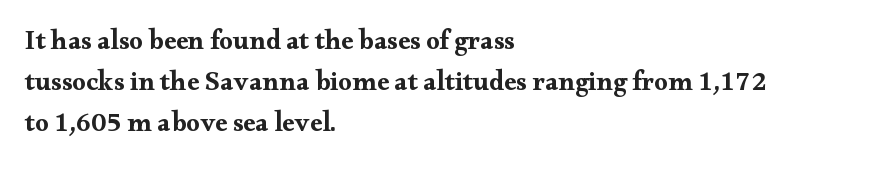
Q: Is the text bold? A: Yes.
Q: Is the text italic (slanted)? A: No, it is upright.
Q: Is the text underlined? A: No.
Q: How is the paragraph aligned? A: Left-aligned.
Q: Is the spacing between letters normal or unusually wide? A: Normal.
Q: Is the spacing between lines tight, normal or loose? A: Normal.
